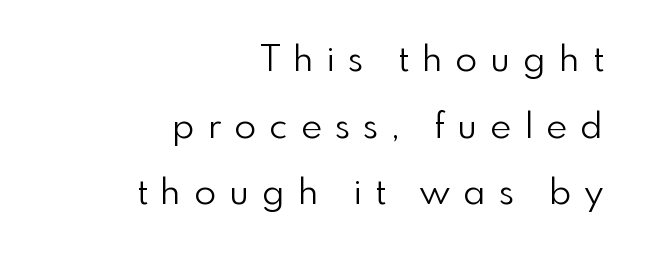
{"serif": "no", "italic": "no", "bold": "no", "weight": "light", "width": "normal", "stroke_contrast": "low", "x_height": "small", "monospaced": "no", "underline": "no", "align": "right", "line_spacing_ratio": 1.85, "letter_spacing": "wide", "letter_spacing_em": 0.37, "glyph_px": 36}
